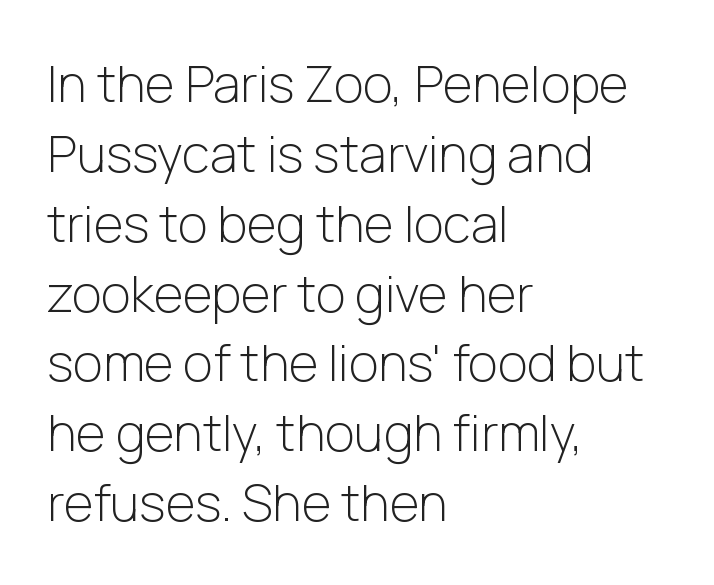
Q: Is the text bold? A: No.
Q: Is the text italic (slanted)? A: No, it is upright.
Q: Is the typeface a serif or a sans-serif typeface? A: Sans-serif.
Q: Is the text underlined? A: No.
Q: How is the paragraph aligned? A: Left-aligned.
Q: Is the spacing between letters normal or unusually wide? A: Normal.
Q: Is the spacing between lines tight, normal or loose? A: Normal.
Q: Width (condensed, normal, or wide)? A: Normal.
Q: Stroke contrast? A: Low.
Q: x-height? A: Medium.
Q: Monospaced? A: No.
